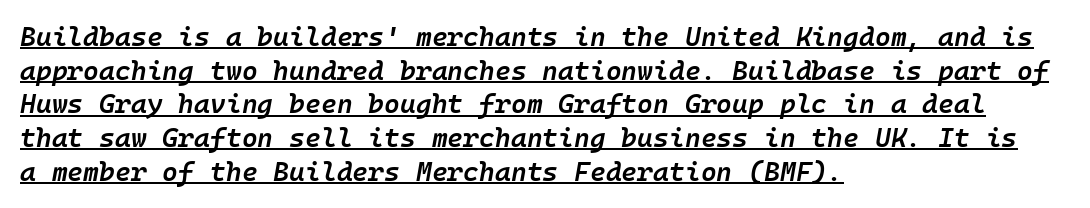
The strokes are fattened partway — semibold, not bold. No extra tracking has been applied to these lines. Line beginnings align vertically; line endings do not. The glyphs are accompanied by a horizontal stroke just below them. Regular leading.
